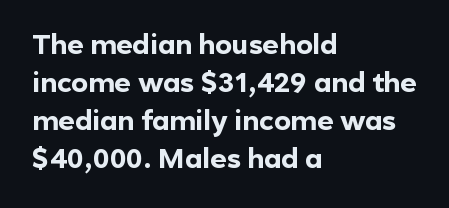
Q: Is the text bold? A: Yes.
Q: Is the text italic (slanted)? A: No, it is upright.
Q: Is the typeface a serif or a sans-serif typeface? A: Sans-serif.
Q: Is the text underlined? A: No.
Q: How is the paragraph aligned? A: Left-aligned.
Q: Is the spacing between letters normal or unusually wide? A: Normal.
Q: Is the spacing between lines tight, normal or loose? A: Normal.
Q: Width (condensed, normal, or wide)? A: Normal.
Q: x-height? A: Medium.
Q: Monospaced? A: No.
